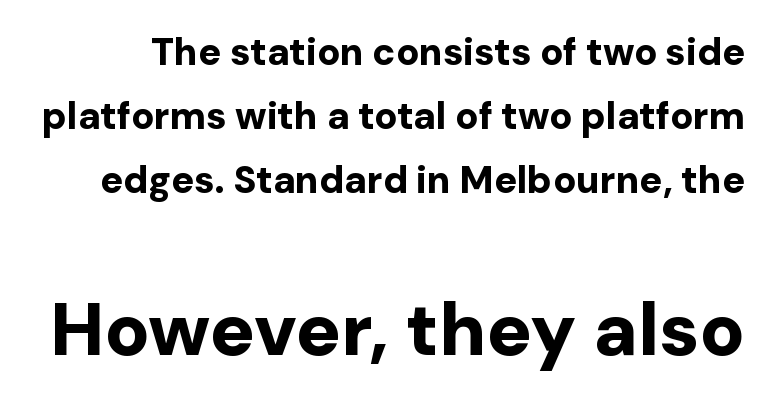
The image shows 75 px bold sans-serif type, upright; set normal line spacing (1.69x), normal letter spacing, not underlined; the second (bottom) block is 1.97x larger; low stroke contrast and a medium x-height.
